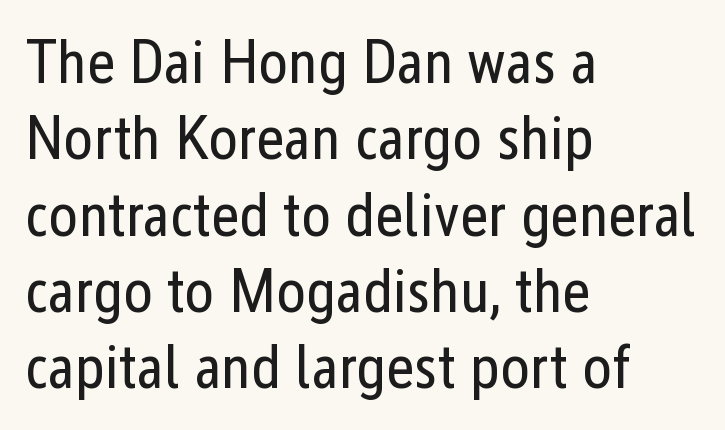
The image shows 62 px regular-weight, condensed sans-serif type, upright; set left-aligned, line spacing 1.23x, normal letter spacing, not underlined; low stroke contrast and a medium x-height.
